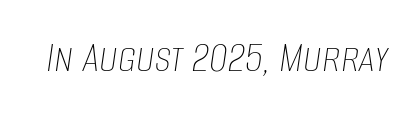
{"italic": "yes", "lean": "right", "slant_degrees": 8, "bold": "no", "weight": "thin", "width": "condensed", "stroke_contrast": "low", "x_height": "large", "monospaced": "no", "underline": "no", "letter_spacing": "normal", "letter_spacing_em": 0.0, "glyph_px": 46}
